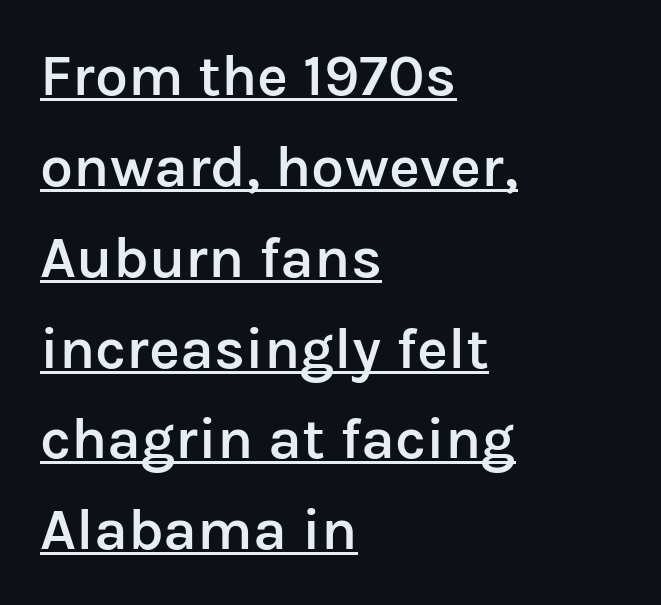
Q: Is the text bold? A: Semi-bold.
Q: Is the text italic (slanted)? A: No, it is upright.
Q: Is the typeface a serif or a sans-serif typeface? A: Sans-serif.
Q: Is the text underlined? A: Yes.
Q: How is the paragraph aligned? A: Left-aligned.
Q: Is the spacing between letters normal or unusually wide? A: Normal.
Q: Is the spacing between lines tight, normal or loose? A: Normal.
Q: Width (condensed, normal, or wide)? A: Normal.
Q: Stroke contrast? A: Low.
Q: x-height? A: Medium.
Q: Monospaced? A: No.
